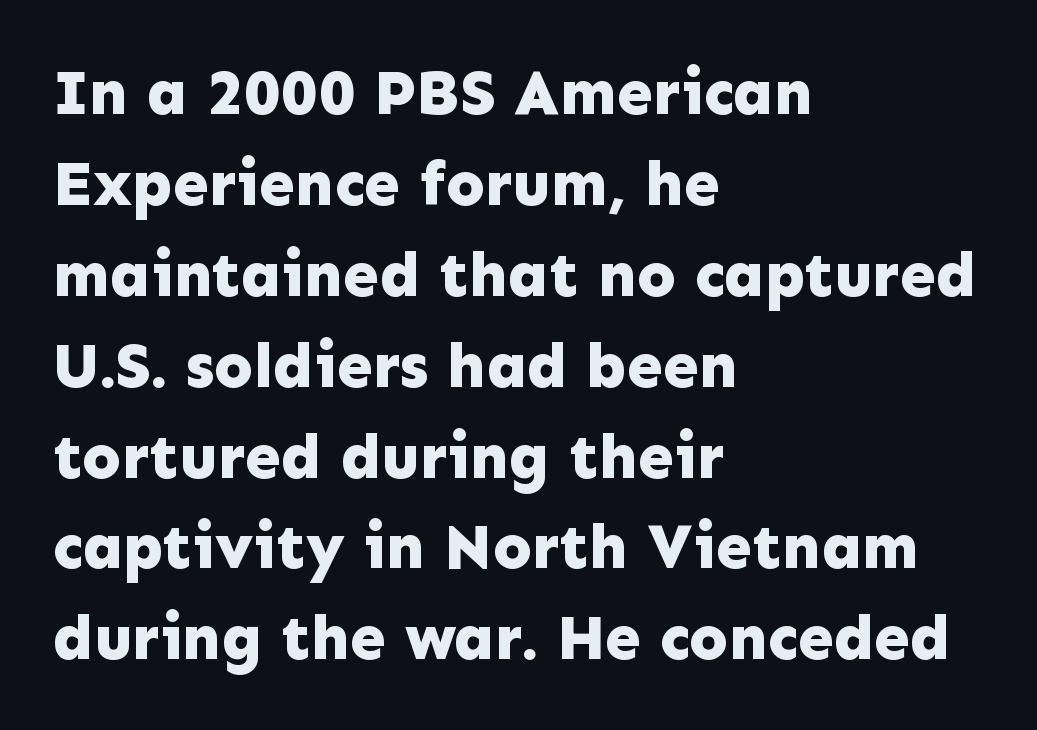
The image shows 64 px bold sans-serif type, upright; set left-aligned, normal line spacing (1.42x), normal letter spacing, not underlined; low stroke contrast and a medium x-height.
